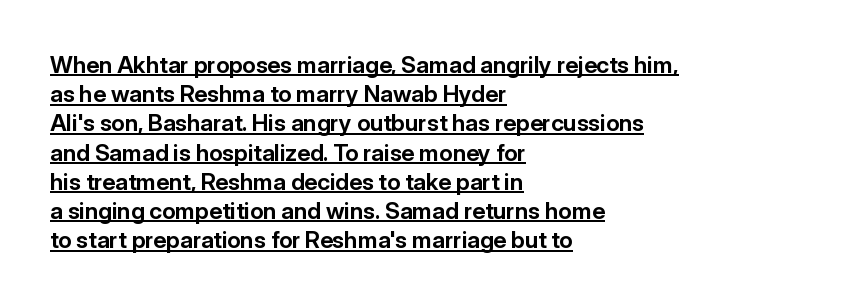
{"italic": "no", "bold": "yes", "underline": "yes", "align": "left", "line_spacing": "normal", "line_spacing_ratio": 1.27, "letter_spacing": "normal", "letter_spacing_em": 0.0, "glyph_px": 23}
